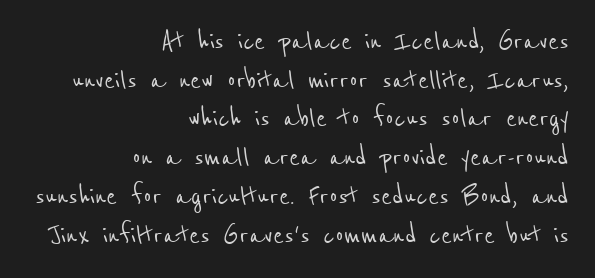
{"serif": "no", "width": "condensed", "stroke_contrast": "low", "x_height": "medium", "monospaced": "no", "underline": "no", "align": "right", "line_spacing_ratio": 1.21, "letter_spacing": "normal", "letter_spacing_em": 0.0, "glyph_px": 32}
